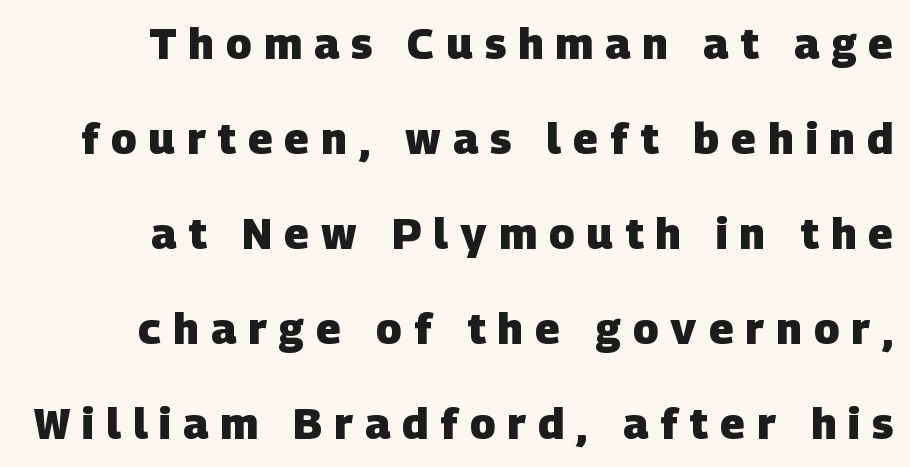
You could only call the tracking loose — the letters float apart. Descender tails drop into unmarked territory. Is this a sans? Yes — the strokes have no serifs. Layout note: lines flush right. Looks like regular typesetting: each glyph gets only the width it needs.
